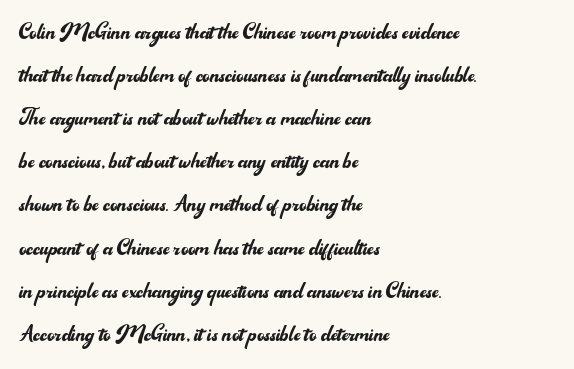
{"serif": "no", "bold": "no", "weight": "regular", "width": "normal", "stroke_contrast": "medium", "x_height": "small", "monospaced": "no", "underline": "no", "align": "left", "line_spacing": "normal", "line_spacing_ratio": 1.54, "letter_spacing": "normal", "letter_spacing_em": 0.0, "glyph_px": 28}
